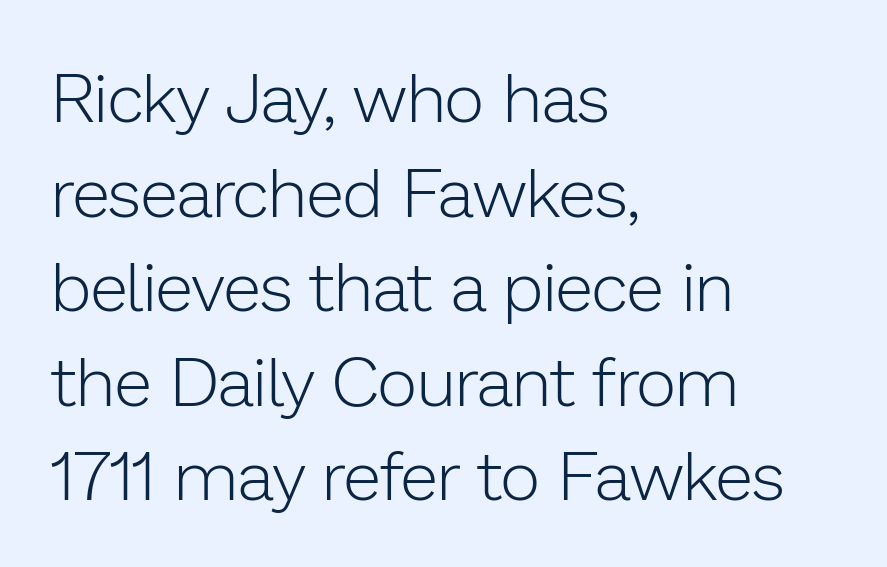
Character widths vary here, with narrow letters taking less room than wide ones. The passage shown is typeset with a sans-serif family. Vertically, the passage feels balanced, rows spaced as you'd expect. Leftover space on each line is placed entirely after the last word. Tracking value appears to be zero — textbook default spacing.
